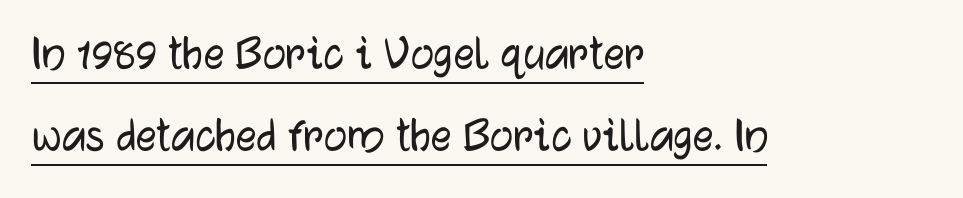
Q: Is the text italic (slanted)? A: No, it is upright.
Q: Is the typeface a serif or a sans-serif typeface? A: Sans-serif.
Q: Is the text underlined? A: Yes.
Q: How is the paragraph aligned? A: Left-aligned.
Q: Is the spacing between letters normal or unusually wide? A: Normal.
Q: Is the spacing between lines tight, normal or loose? A: Normal.
Q: Width (condensed, normal, or wide)? A: Normal.
Q: Stroke contrast? A: Low.
Q: x-height? A: Medium.
Q: Monospaced? A: No.
